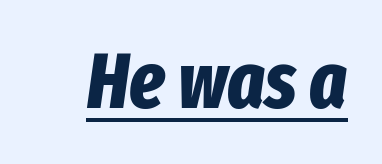
The image shows 78 px bold, condensed type, italic (leaning right); set normal letter spacing, underlined; low stroke contrast and a medium x-height.
